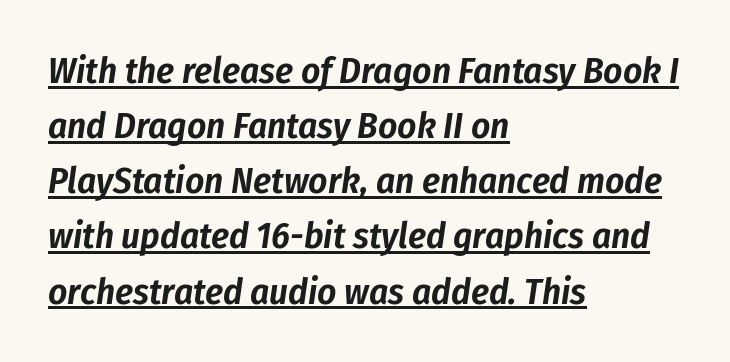
Q: Is the text italic (slanted)? A: Yes, it leans right by about 8 degrees.
Q: Is the text underlined? A: Yes.
Q: How is the paragraph aligned? A: Left-aligned.
Q: Is the spacing between letters normal or unusually wide? A: Normal.
Q: Is the spacing between lines tight, normal or loose? A: Normal.
Q: Width (condensed, normal, or wide)? A: Condensed.
Q: Stroke contrast? A: Low.
Q: x-height? A: Medium.
Q: Monospaced? A: No.
